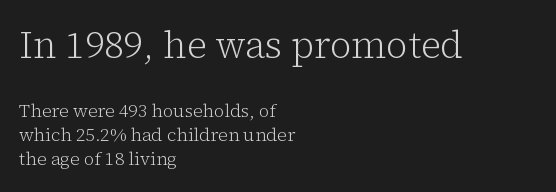
{"serif": "yes", "italic": "no", "bold": "no", "weight": "light", "width": "normal", "stroke_contrast": "low", "x_height": "medium", "monospaced": "no", "underline": "no", "align": "left", "line_spacing": "normal", "line_spacing_ratio": 1.34, "letter_spacing": "normal", "letter_spacing_em": 0.0, "larger_block": "first", "size_ratio": 2.06, "glyph_px": 37}
